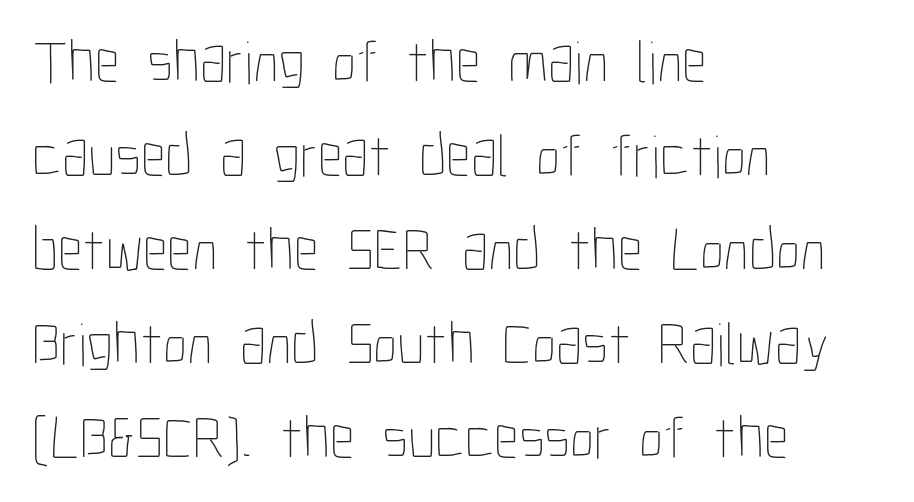
Horizontal alignment here is leftward, the default for most running prose. The weight tops out at a normal text grade. A typesetter would call this proportional, since set widths differ per character. The letters stand upright; this is a roman face. Vertically, the passage feels balanced, rows spaced as you'd expect. Tracking value appears to be zero — textbook default spacing.
